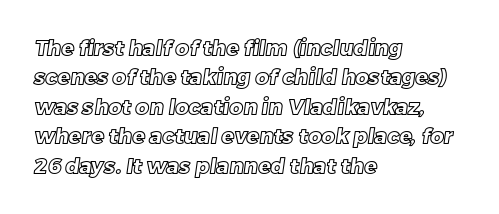
Check under the words: just untouched page. In terms of leading, this rendering sits right in the middle. The text block is weighted toward the left margin, trailing off unevenly rightward. Short note: letters normally spaced.
